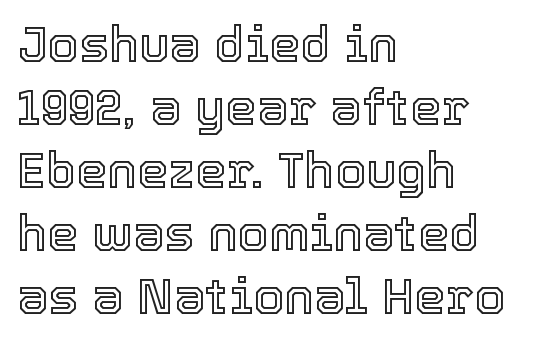
This rendering leaves character spacing at its baseline value. Do the characters align in a grid? No, the font is proportional. Horizontally, the lines are justified to the leading edge only. A typesetter would call this leading conventional body-copy spacing. This rendering features lettering with no underline.
